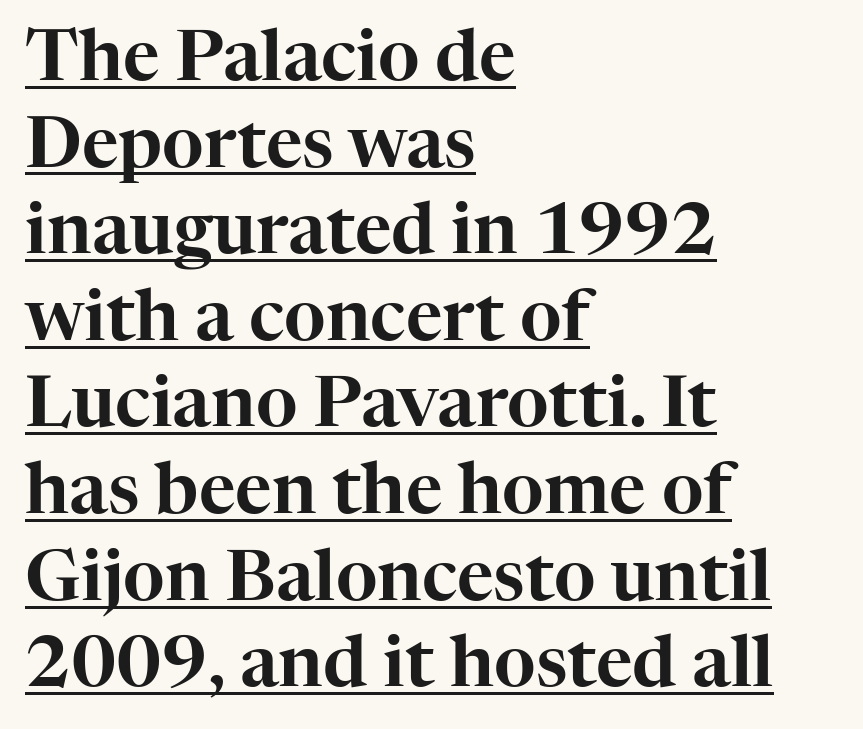
Q: Is the text italic (slanted)? A: No, it is upright.
Q: Is the typeface a serif or a sans-serif typeface? A: Serif.
Q: Is the text underlined? A: Yes.
Q: How is the paragraph aligned? A: Left-aligned.
Q: Is the spacing between letters normal or unusually wide? A: Normal.
Q: Width (condensed, normal, or wide)? A: Normal.
Q: Stroke contrast? A: High.
Q: x-height? A: Medium.
Q: Monospaced? A: No.
